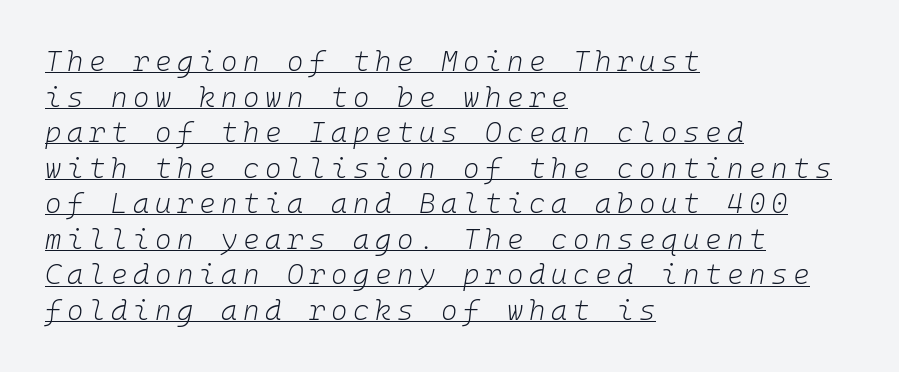
Q: Is the text bold? A: No.
Q: Is the text italic (slanted)? A: Yes, it leans right by about 10 degrees.
Q: Is the text underlined? A: Yes.
Q: How is the paragraph aligned? A: Left-aligned.
Q: Is the spacing between letters normal or unusually wide? A: Unusually wide.
Q: Is the spacing between lines tight, normal or loose? A: Normal.
Q: Width (condensed, normal, or wide)? A: Normal.
Q: Stroke contrast? A: Low.
Q: x-height? A: Medium.
Q: Monospaced? A: Yes.
